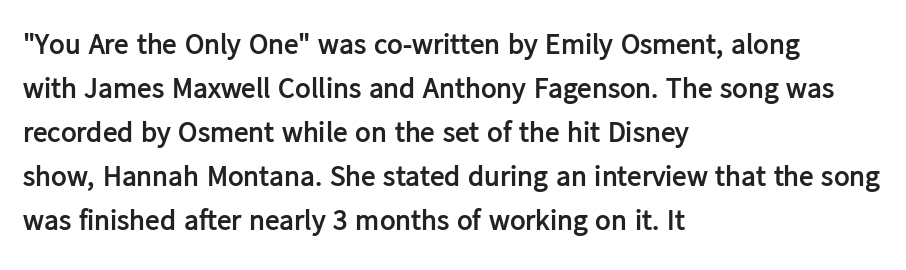
{"serif": "no", "italic": "no", "bold": "yes", "weight": "semibold", "width": "normal", "stroke_contrast": "low", "x_height": "medium", "monospaced": "no", "underline": "no", "align": "left", "line_spacing": "normal", "line_spacing_ratio": 1.52, "letter_spacing": "normal", "letter_spacing_em": 0.0, "glyph_px": 29}
